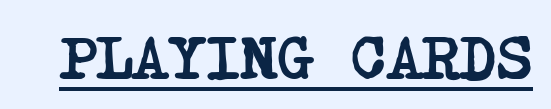
Q: Is the text bold? A: Yes.
Q: Is the typeface a serif or a sans-serif typeface? A: Serif.
Q: Is the text underlined? A: Yes.
Q: Is the spacing between letters normal or unusually wide? A: Normal.
Q: Width (condensed, normal, or wide)? A: Condensed.
Q: Stroke contrast? A: Low.
Q: x-height? A: Large.
